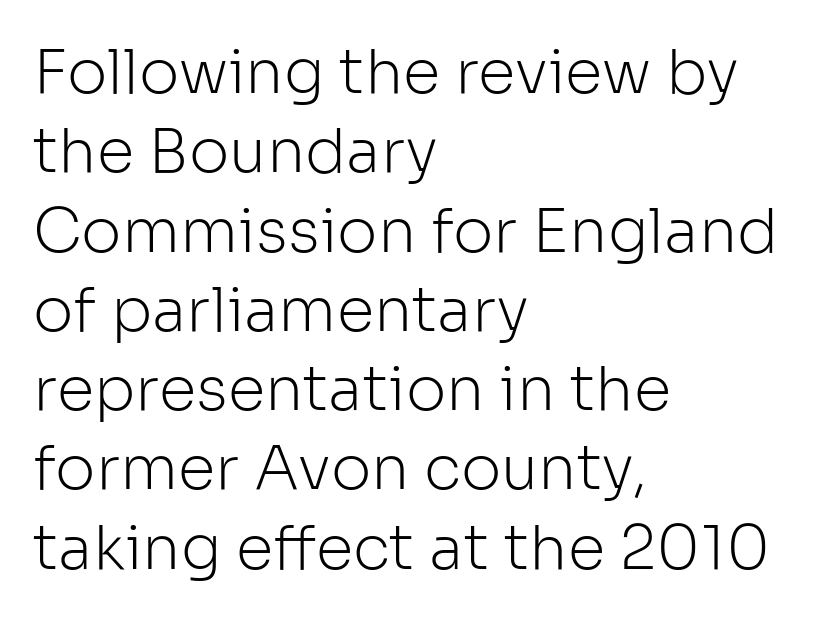
The image shows 61 px light sans-serif type, upright; set left-aligned, normal line spacing (1.3x), normal letter spacing, not underlined; low stroke contrast and a medium x-height.
